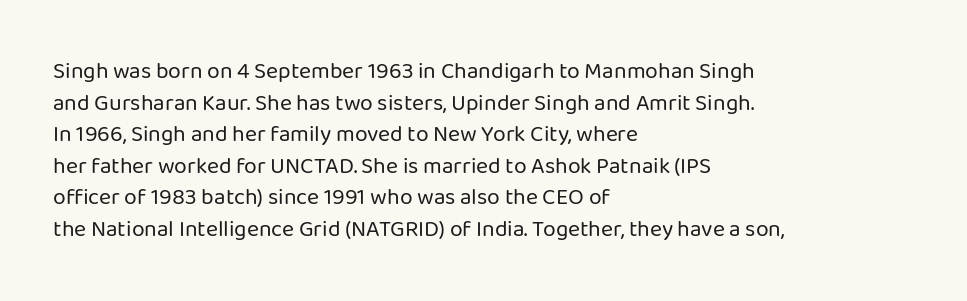
{"italic": "no", "bold": "no", "underline": "no", "align": "left", "line_spacing": "normal", "line_spacing_ratio": 1.37, "letter_spacing": "normal", "letter_spacing_em": 0.0, "glyph_px": 23}
